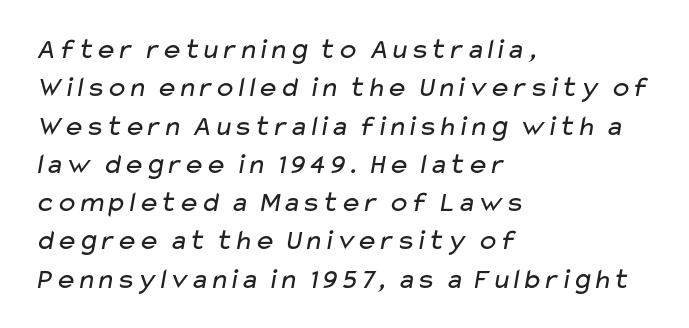
Q: Is the text bold? A: No.
Q: Is the typeface a serif or a sans-serif typeface? A: Sans-serif.
Q: Is the text underlined? A: No.
Q: How is the paragraph aligned? A: Left-aligned.
Q: Is the spacing between letters normal or unusually wide? A: Normal.
Q: Is the spacing between lines tight, normal or loose? A: Normal.
Q: Width (condensed, normal, or wide)? A: Wide.
Q: Stroke contrast? A: Low.
Q: x-height? A: Medium.
Q: Monospaced? A: No.
